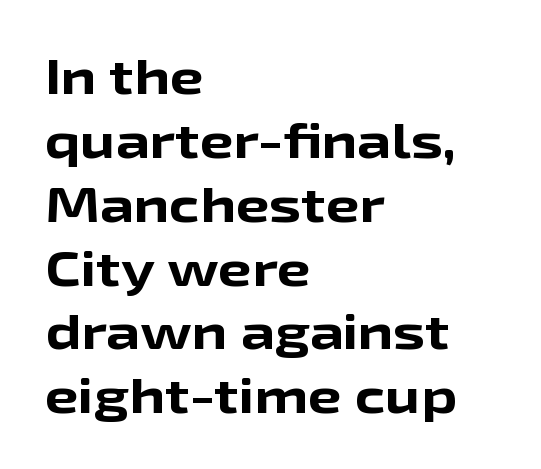
The strip under each line holds only bare page. This rendering employs a face without finishing strokes, i.e., a sans-serif. Where is the straight margin? On the left. Italic: no, the glyphs are upright roman.
